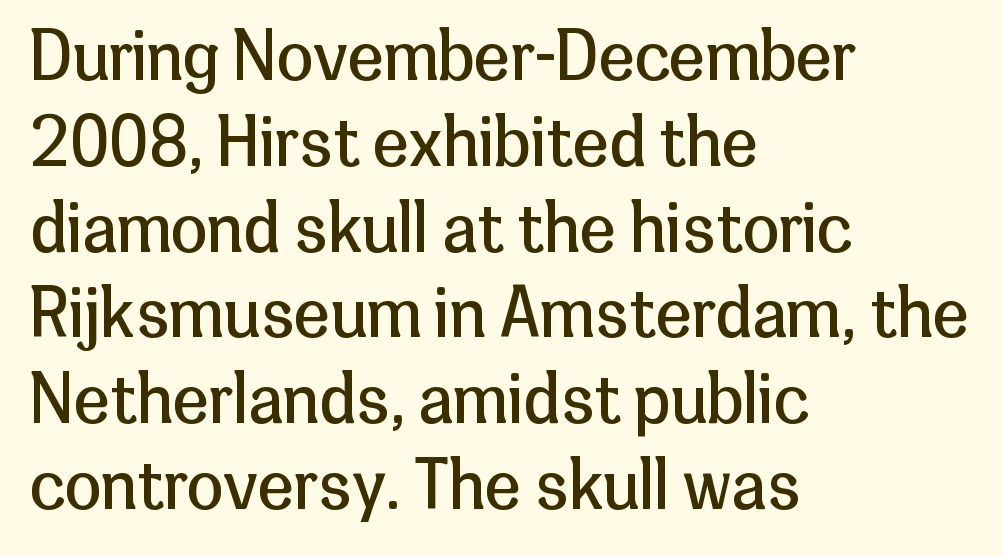
{"serif": "no", "italic": "no", "bold": "no", "weight": "regular", "width": "normal", "stroke_contrast": "low", "x_height": "medium", "monospaced": "no", "underline": "no", "align": "left", "line_spacing": "normal", "line_spacing_ratio": 1.3, "letter_spacing": "normal", "letter_spacing_em": 0.0, "glyph_px": 66}
